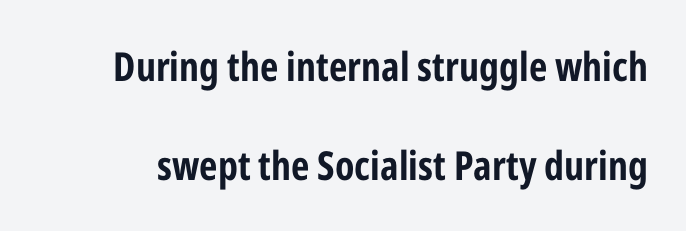
{"serif": "no", "italic": "no", "bold": "yes", "weight": "bold", "width": "condensed", "stroke_contrast": "low", "x_height": "medium", "monospaced": "no", "underline": "no", "line_spacing": "loose", "line_spacing_ratio": 2.48, "letter_spacing": "normal", "letter_spacing_em": 0.0, "glyph_px": 40}
